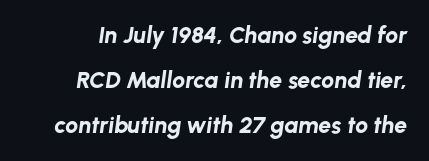
Q: Is the text bold? A: Yes.
Q: Is the text italic (slanted)? A: Yes, it leans right by about 8 degrees.
Q: Is the text underlined? A: No.
Q: Is the spacing between letters normal or unusually wide? A: Normal.
Q: Is the spacing between lines tight, normal or loose? A: Loose.
